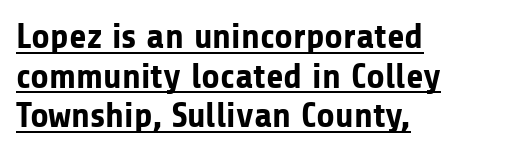
{"serif": "no", "italic": "no", "bold": "yes", "weight": "bold", "width": "normal", "stroke_contrast": "low", "x_height": "medium", "monospaced": "no", "underline": "yes", "align": "left", "line_spacing": "tight", "line_spacing_ratio": 1.1, "letter_spacing": "normal", "letter_spacing_em": 0.0, "glyph_px": 36}
